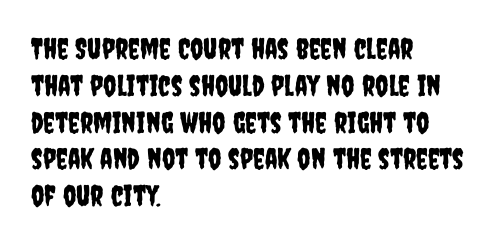
{"serif": "no", "italic": "no", "width": "condensed", "stroke_contrast": "low", "x_height": "large", "monospaced": "no", "underline": "no", "align": "left", "line_spacing": "normal", "line_spacing_ratio": 1.27, "letter_spacing": "normal", "letter_spacing_em": 0.0, "glyph_px": 29}
